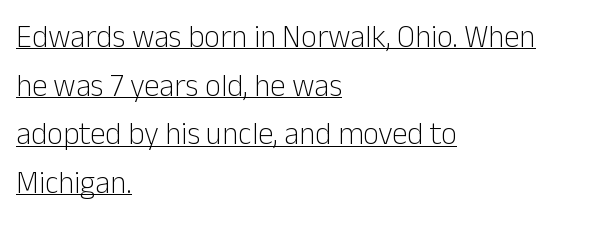
Vertical spacing — default. The typesetting does not lean heavy: it is not bold. Short note: letters normally spaced. You can tell it's not italic because the verticals are truly vertical.
